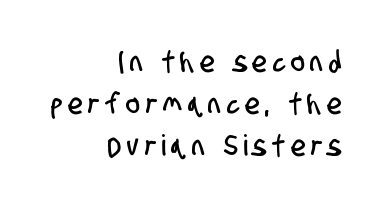
The image shows 29 px condensed sans-serif type; set right-aligned, normal line spacing (1.44x), unusually wide letter spacing (+0.21 em), not underlined; low stroke contrast and a large x-height.
